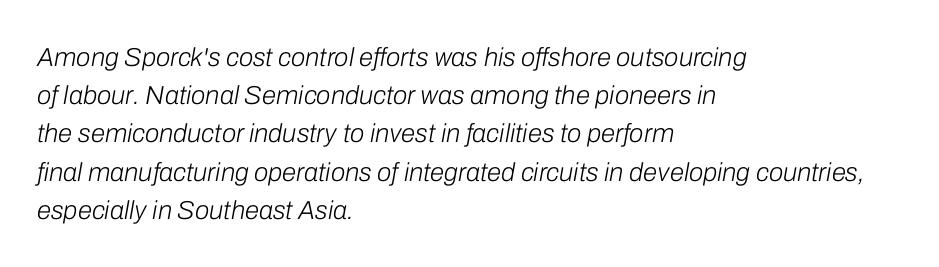
Q: Is the text bold? A: No.
Q: Is the text italic (slanted)? A: Yes, it leans right by about 10 degrees.
Q: Is the text underlined? A: No.
Q: How is the paragraph aligned? A: Left-aligned.
Q: Is the spacing between letters normal or unusually wide? A: Normal.
Q: Is the spacing between lines tight, normal or loose? A: Normal.
